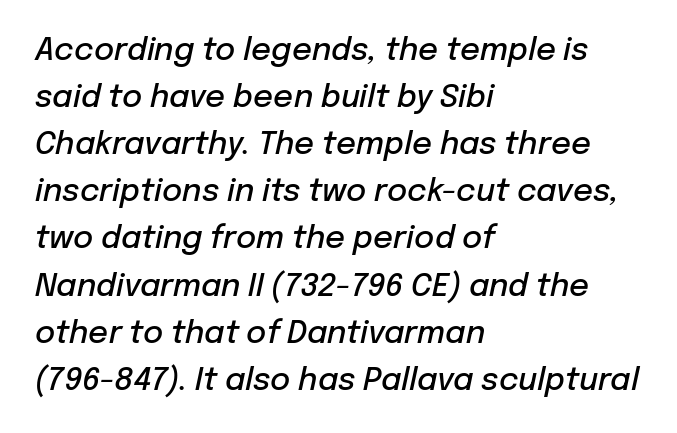
The text block is weighted toward the left margin, trailing off unevenly rightward. This is the in-between weight designers call semibold or demi. Think of a printed novel: that variable character pitch is what you see here. Standard letterfit; no display-style spreading of the glyphs.
